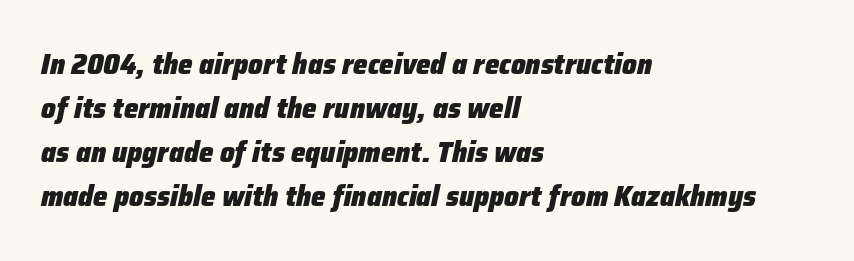
The image shows 29 px heavy type, italic (leaning right); set left-aligned, normal line spacing (1.52x), normal letter spacing, not underlined; low stroke contrast and a medium x-height.
